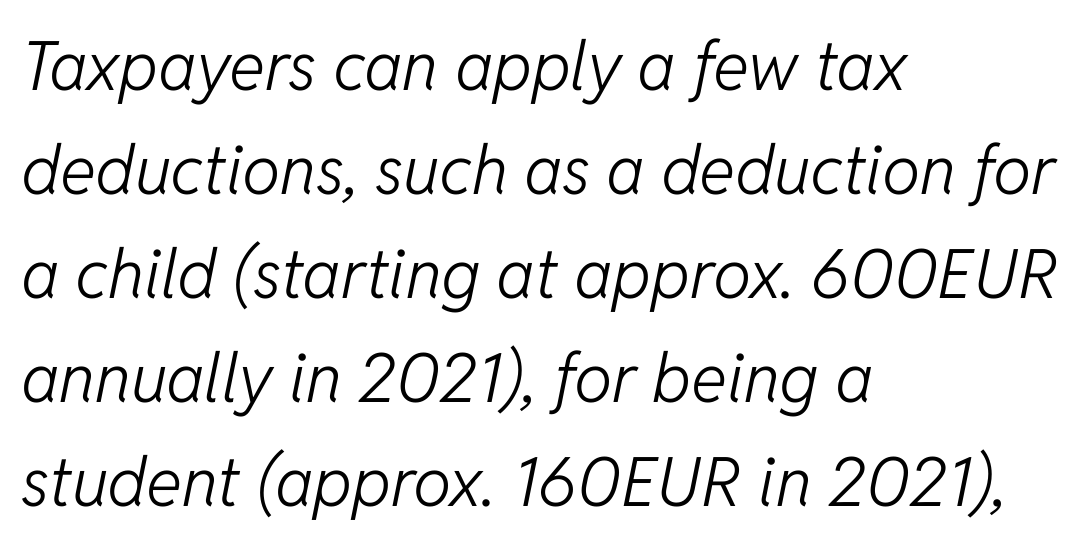
The image shows 68 px light type, italic (leaning right); set left-aligned, normal line spacing (1.53x), normal letter spacing, not underlined; low stroke contrast and a medium x-height.
